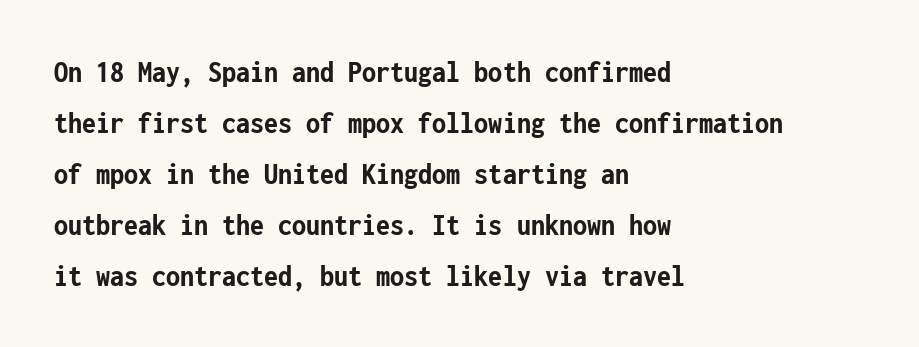
{"serif": "no", "italic": "no", "bold": "yes", "weight": "semibold", "width": "condensed", "stroke_contrast": "low", "x_height": "medium", "monospaced": "yes", "underline": "no", "align": "left", "line_spacing": "normal", "line_spacing_ratio": 1.59, "letter_spacing": "normal", "letter_spacing_em": 0.0, "glyph_px": 32}
